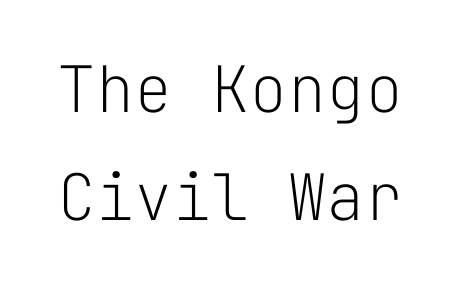
The image shows 64 px light sans-serif type, upright, monospaced; set normal line spacing (1.68x), normal letter spacing, not underlined; low stroke contrast and a medium x-height.
